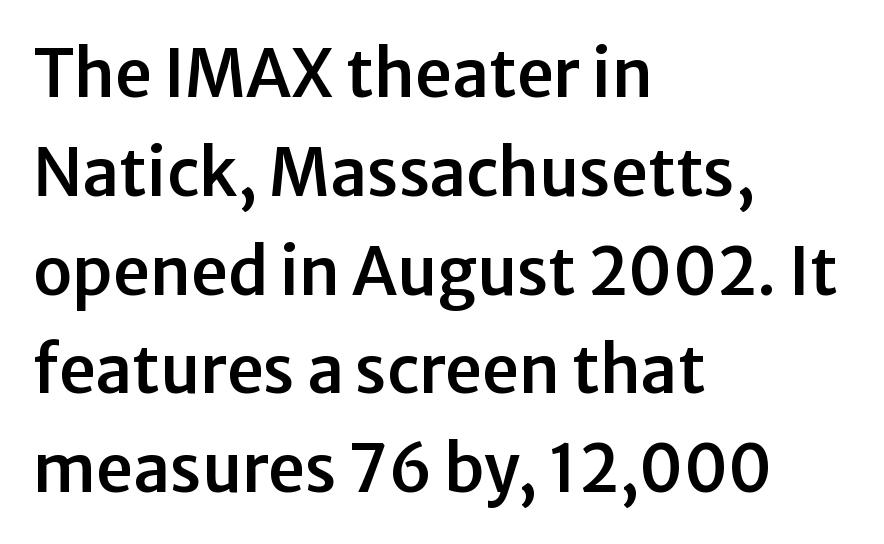
The image shows 65 px sans-serif type, upright; set left-aligned, normal line spacing (1.52x), normal letter spacing, not underlined; low stroke contrast and a medium x-height.
